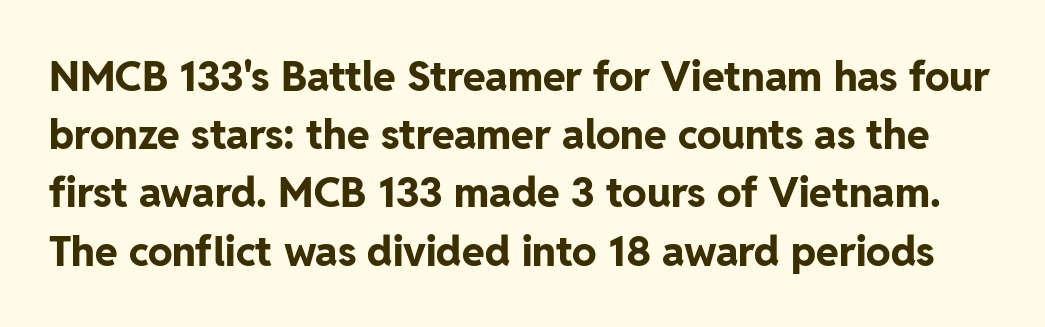
Q: Is the text bold? A: Yes.
Q: Is the text italic (slanted)? A: No, it is upright.
Q: Is the typeface a serif or a sans-serif typeface? A: Sans-serif.
Q: Is the text underlined? A: No.
Q: Is the spacing between letters normal or unusually wide? A: Normal.
Q: Is the spacing between lines tight, normal or loose? A: Normal.
Q: Width (condensed, normal, or wide)? A: Normal.
Q: Stroke contrast? A: Low.
Q: x-height? A: Medium.
Q: Monospaced? A: No.
